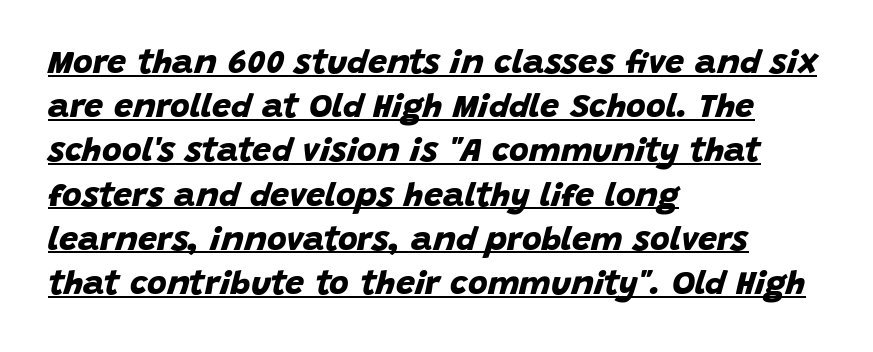
Note the varied advance widths — an 'i' is clearly narrower than an 'm'. The passage shown is emphatically bold. What's the leading like? Ordinary, nothing unusual. A typesetter would label this face a sans. Between one letter and the next there's only the usual sliver of space.
